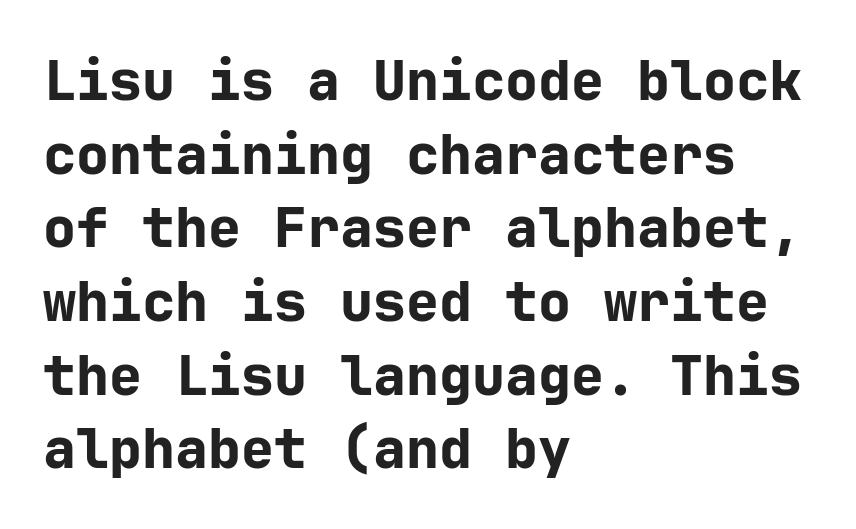
How heavy is the stroke? Heavy — this is a bold. Nope, not italic — everything's standing straight. Here the glyphs are tracked normally, forming tight word shapes. The baseline area is clear. This sample uses a sans-serif face. Leftover space on each line is placed entirely after the last word.
